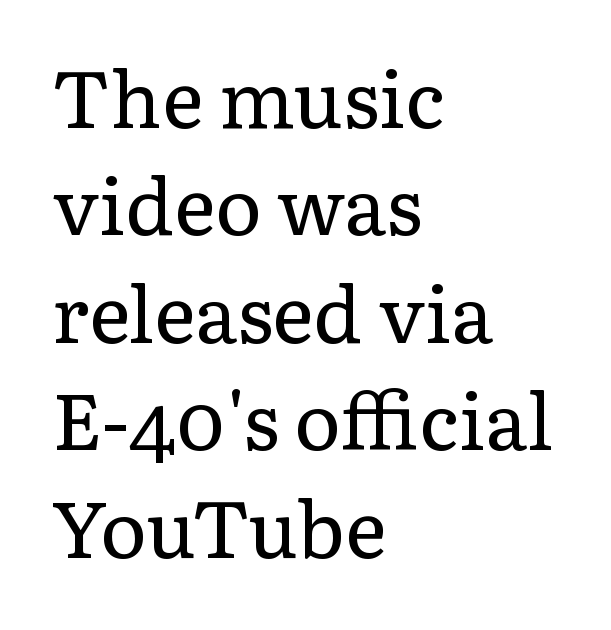
Q: Is the text bold? A: No.
Q: Is the text italic (slanted)? A: No, it is upright.
Q: Is the typeface a serif or a sans-serif typeface? A: Serif.
Q: Is the text underlined? A: No.
Q: How is the paragraph aligned? A: Left-aligned.
Q: Is the spacing between letters normal or unusually wide? A: Normal.
Q: Is the spacing between lines tight, normal or loose? A: Normal.
Q: Width (condensed, normal, or wide)? A: Normal.
Q: Stroke contrast? A: Low.
Q: x-height? A: Medium.
Q: Monospaced? A: No.
